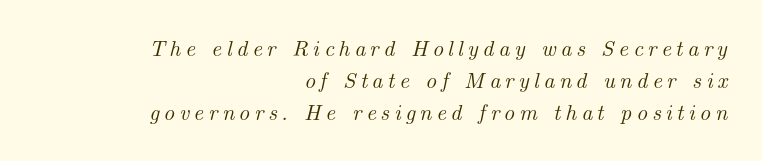
The image shows 22 px text type, italic (leaning right); set right-aligned, normal line spacing (1.45x), unusually wide letter spacing (+0.2 em), not underlined.
